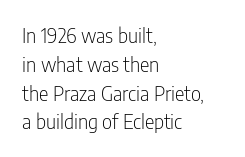
Vertical strokes here are truly vertical. The typesetting does not lean heavy: it is not bold. These lines keep a tight, regular rhythm from letter to letter. Anything drawn beneath the words? Only blank space. The designer left line spacing at the default. Caption: multi-line text, flush left, ragged right.
